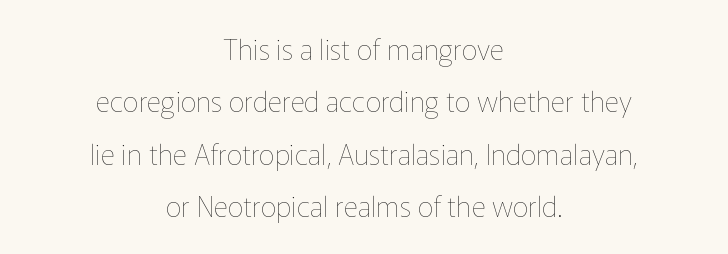
Q: Is the text bold? A: No.
Q: Is the text italic (slanted)? A: No, it is upright.
Q: Is the text underlined? A: No.
Q: How is the paragraph aligned? A: Centered.
Q: Is the spacing between letters normal or unusually wide? A: Normal.
Q: Width (condensed, normal, or wide)? A: Normal.
Q: Stroke contrast? A: Low.
Q: x-height? A: Medium.
Q: Monospaced? A: No.
